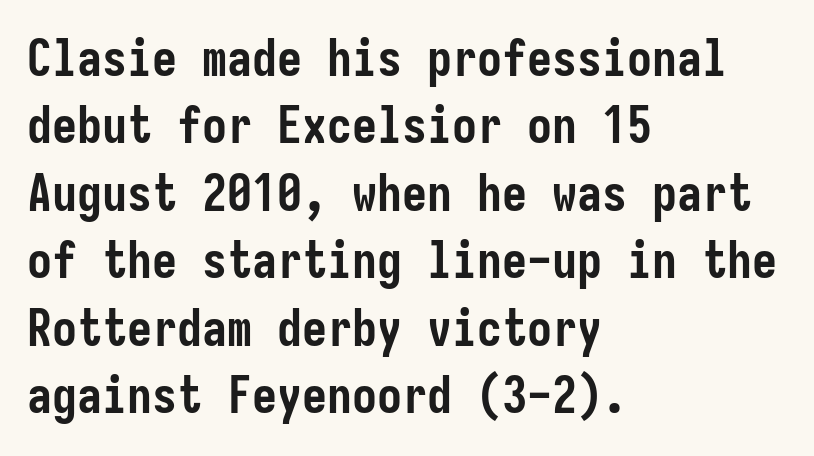
Line starts are locked; line ends wander. Each new line begins a customary step beneath the previous one. Rendered with straight, roman letterforms. Inter-character spacing is left at the font's built-in metrics. Type style note: lacks serifs. Rule under the text: the space is simply empty.
